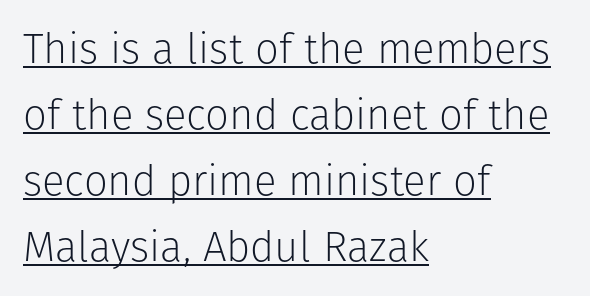
{"serif": "no", "italic": "no", "bold": "no", "weight": "light", "width": "normal", "stroke_contrast": "low", "x_height": "medium", "monospaced": "no", "underline": "yes", "align": "left", "line_spacing": "normal", "line_spacing_ratio": 1.57, "letter_spacing": "normal", "letter_spacing_em": 0.0, "glyph_px": 42}
